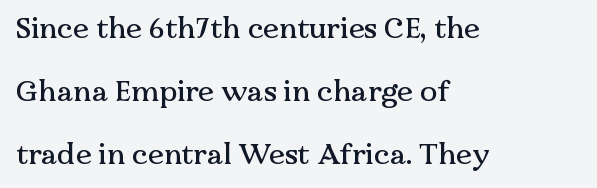
Q: Is the text italic (slanted)? A: No, it is upright.
Q: Is the typeface a serif or a sans-serif typeface? A: Serif.
Q: Is the text underlined? A: No.
Q: How is the paragraph aligned? A: Left-aligned.
Q: Is the spacing between letters normal or unusually wide? A: Normal.
Q: Is the spacing between lines tight, normal or loose? A: Loose.
Q: Width (condensed, normal, or wide)? A: Normal.
Q: Stroke contrast? A: Medium.
Q: x-height? A: Medium.
Q: Monospaced? A: No.
